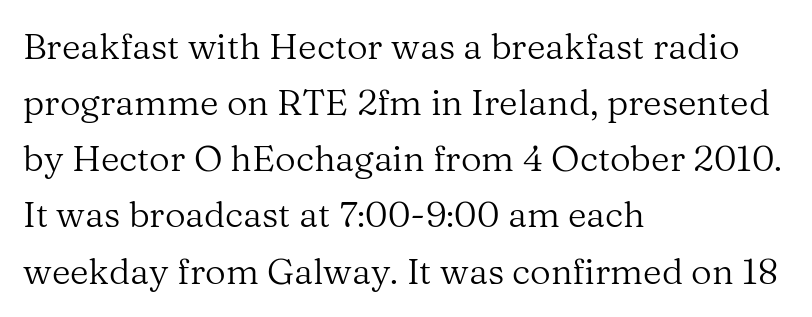
{"serif": "yes", "italic": "no", "bold": "no", "weight": "regular", "width": "normal", "stroke_contrast": "medium", "x_height": "medium", "monospaced": "no", "underline": "no", "align": "left", "line_spacing": "normal", "line_spacing_ratio": 1.56, "letter_spacing": "normal", "letter_spacing_em": 0.0, "glyph_px": 36}
